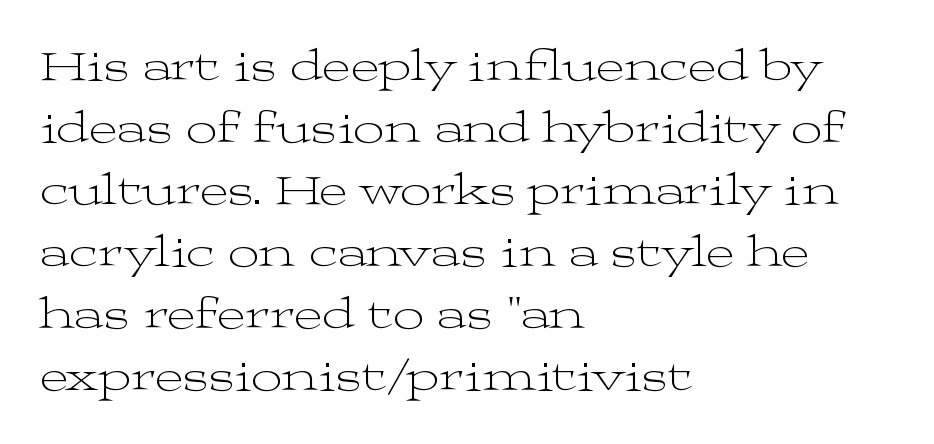
{"serif": "yes", "italic": "no", "bold": "no", "weight": "light", "width": "wide", "stroke_contrast": "medium", "x_height": "medium", "monospaced": "no", "underline": "no", "align": "left", "line_spacing": "normal", "line_spacing_ratio": 1.41, "letter_spacing": "normal", "letter_spacing_em": 0.0, "glyph_px": 44}
